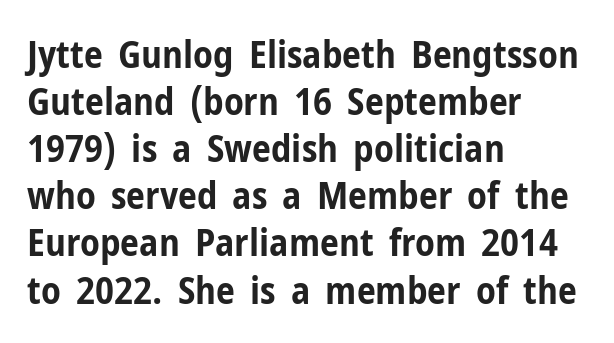
The image shows 38 px bold, condensed sans-serif type, upright; set left-aligned, line spacing 1.24x, normal letter spacing, not underlined; low stroke contrast and a medium x-height.
